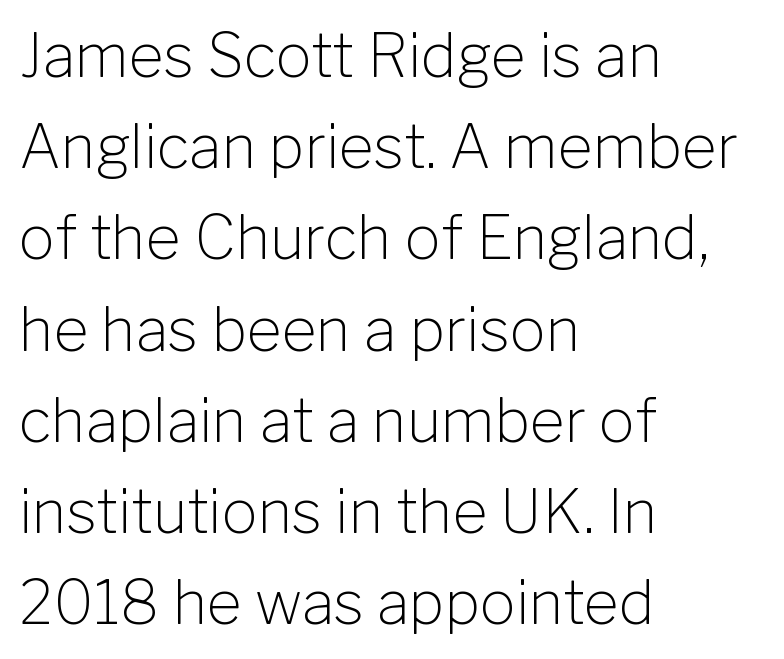
The specimen omits any rule beneath the text block's lines. Notice how the passage keeps a crisp vertical edge on the left only. To sum up the face: it is a sans, with no serifs. The tracking reads as untouched default to a designer's eye. Nope, not italic — everything's standing straight.
